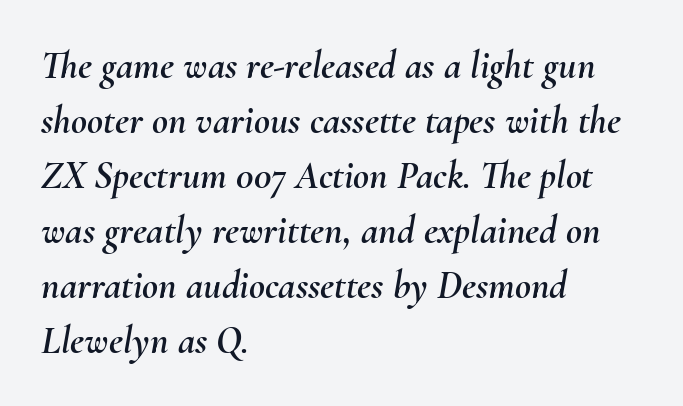
Q: Is the text italic (slanted)? A: Yes, it leans right by about 10 degrees.
Q: Is the text underlined? A: No.
Q: How is the paragraph aligned? A: Left-aligned.
Q: Is the spacing between letters normal or unusually wide? A: Normal.
Q: Is the spacing between lines tight, normal or loose? A: Normal.
Q: Width (condensed, normal, or wide)? A: Normal.
Q: Stroke contrast? A: Medium.
Q: x-height? A: Small.
Q: Monospaced? A: No.
